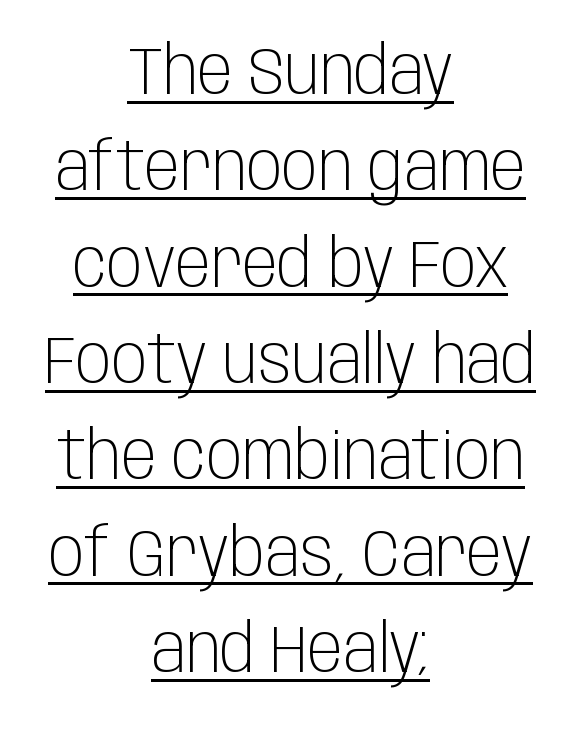
Classification — sans serif. Every row of glyphs is offset so its center matches the block's center. Tracking here is standard; glyphs follow each other at the usual distance. Interline gaps are of average width in this sample. Does a line run under the words? Yes, clearly. The strokes carry an ordinary text weight at most.
